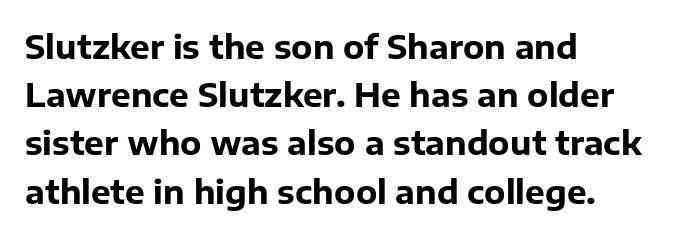
Q: Is the text bold? A: Yes.
Q: Is the text italic (slanted)? A: No, it is upright.
Q: Is the typeface a serif or a sans-serif typeface? A: Sans-serif.
Q: Is the text underlined? A: No.
Q: How is the paragraph aligned? A: Left-aligned.
Q: Is the spacing between letters normal or unusually wide? A: Normal.
Q: Is the spacing between lines tight, normal or loose? A: Normal.
Q: Width (condensed, normal, or wide)? A: Normal.
Q: Stroke contrast? A: Low.
Q: x-height? A: Medium.
Q: Monospaced? A: No.
